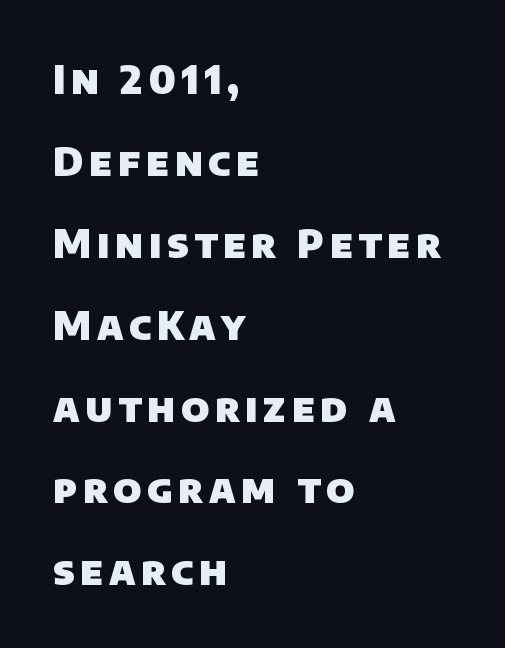
Q: Is the text bold? A: Yes.
Q: Is the typeface a serif or a sans-serif typeface? A: Sans-serif.
Q: Is the text underlined? A: No.
Q: How is the paragraph aligned? A: Left-aligned.
Q: Is the spacing between lines tight, normal or loose? A: Loose.
Q: Width (condensed, normal, or wide)? A: Normal.
Q: Stroke contrast? A: Low.
Q: x-height? A: Large.
Q: Monospaced? A: No.
